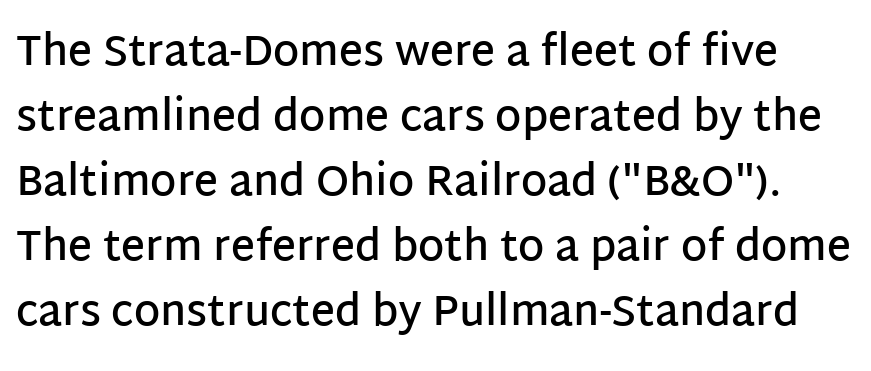
Q: Is the text bold? A: Semi-bold.
Q: Is the text italic (slanted)? A: No, it is upright.
Q: Is the typeface a serif or a sans-serif typeface? A: Sans-serif.
Q: Is the text underlined? A: No.
Q: Is the spacing between letters normal or unusually wide? A: Normal.
Q: Is the spacing between lines tight, normal or loose? A: Normal.
Q: Width (condensed, normal, or wide)? A: Normal.
Q: Stroke contrast? A: Low.
Q: x-height? A: Large.
Q: Monospaced? A: No.
